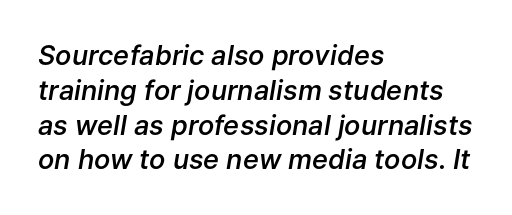
Every character sits at an angle, as italics do. The words here are not underlined. Horizontally, the lines are justified to the leading edge only. These lines keep a tight, regular rhythm from letter to letter. Typographic density is moderately raised because the face is semibold. This block has exactly the height ordinary leading produces.
